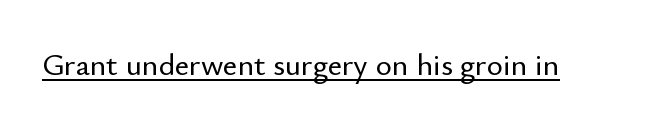
The image shows 31 px sans-serif type, upright; set normal letter spacing, underlined; low stroke contrast and a small x-height.
